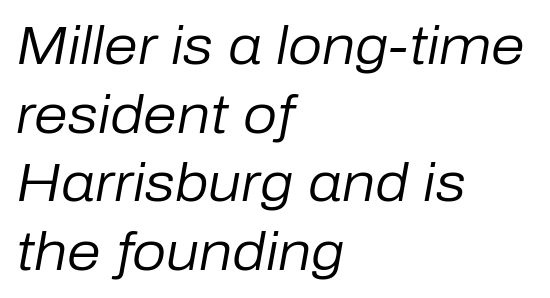
{"italic": "yes", "lean": "right", "slant_degrees": 10, "bold": "no", "weight": "regular", "width": "normal", "stroke_contrast": "low", "x_height": "medium", "monospaced": "no", "underline": "no", "align": "left", "line_spacing": "normal", "line_spacing_ratio": 1.27, "letter_spacing": "normal", "letter_spacing_em": 0.0, "glyph_px": 54}
